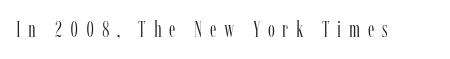
The image shows 22 px text type, upright; set unusually wide letter spacing (+0.35 em), not underlined.
